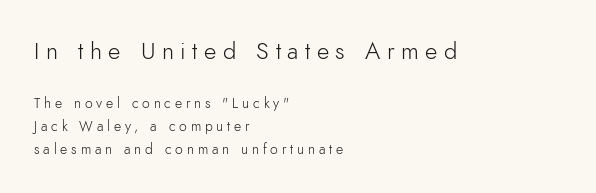
Q: Is the text bold? A: No.
Q: Is the text italic (slanted)? A: No, it is upright.
Q: Is the text underlined? A: No.
Q: How is the paragraph aligned? A: Left-aligned.
Q: Is the spacing between letters normal or unusually wide? A: Unusually wide.
Q: Is the spacing between lines tight, normal or loose? A: Normal.
Q: Which block of text is set in a larger size, the first (top) or the second (bottom)? A: The first (top) one.
